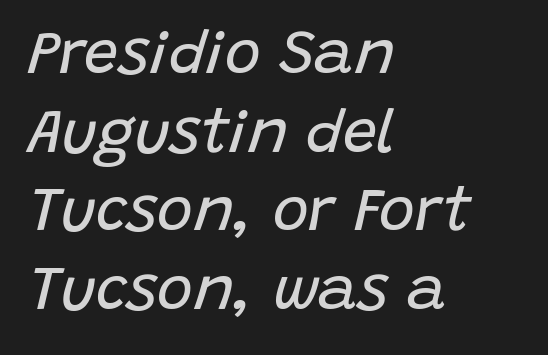
Q: Is the text bold? A: No.
Q: Is the text italic (slanted)? A: Yes, it leans right by about 15 degrees.
Q: Is the text underlined? A: No.
Q: How is the paragraph aligned? A: Left-aligned.
Q: Is the spacing between letters normal or unusually wide? A: Normal.
Q: Is the spacing between lines tight, normal or loose? A: Normal.
Q: Width (condensed, normal, or wide)? A: Normal.
Q: Stroke contrast? A: Low.
Q: x-height? A: Large.
Q: Monospaced? A: No.
